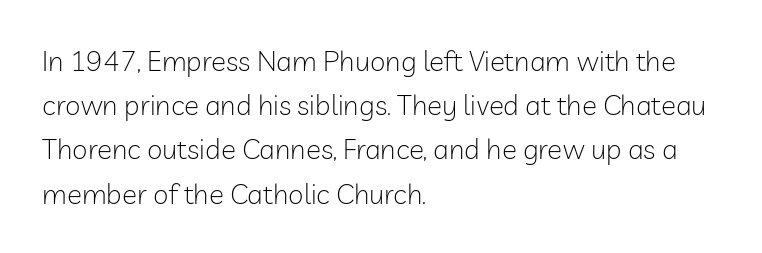
The image shows 28 px light sans-serif type, upright; set left-aligned, normal line spacing (1.58x), normal letter spacing, not underlined; low stroke contrast and a medium x-height.
